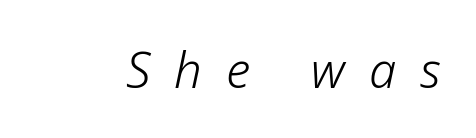
Q: Is the text bold? A: No.
Q: Is the text italic (slanted)? A: Yes, it leans right by about 12 degrees.
Q: Is the text underlined? A: No.
Q: Is the spacing between letters normal or unusually wide? A: Unusually wide.
Q: Width (condensed, normal, or wide)? A: Normal.
Q: Stroke contrast? A: Low.
Q: x-height? A: Medium.
Q: Monospaced? A: No.
